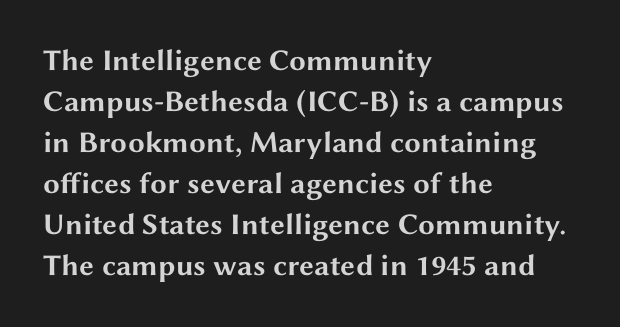
The image shows 30 px bold, wide sans-serif type, upright; set left-aligned, normal line spacing (1.37x), normal letter spacing, not underlined; medium stroke contrast and a medium x-height.
